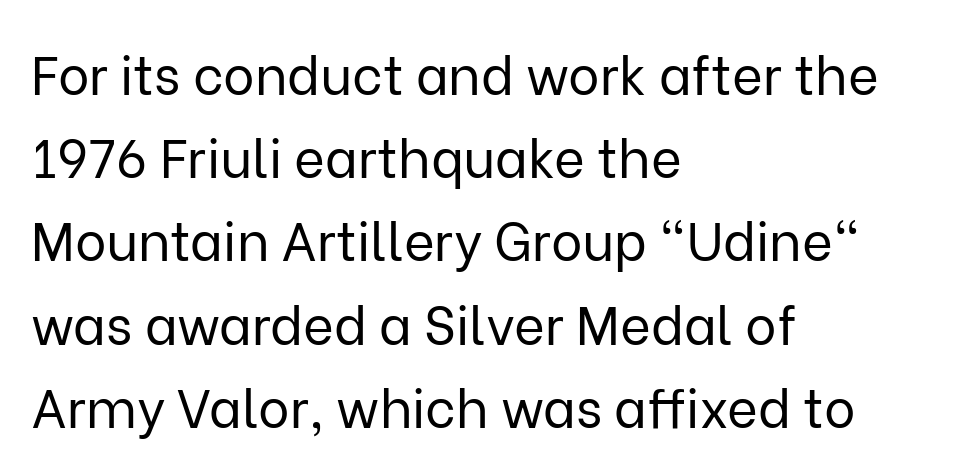
This rendering leaves character spacing at its baseline value. The passage is arranged the way most books set body copy — flush left. Successive baselines arrive at the customary interval. Has an underline been added? It has not. The axis of the letterforms is exactly vertical. This is sans-serif lettering, the kind often seen on screens and signage.
